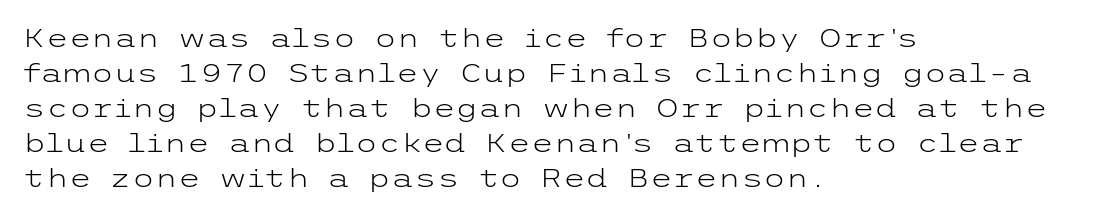
Q: Is the text bold? A: No.
Q: Is the text italic (slanted)? A: No, it is upright.
Q: Is the text underlined? A: No.
Q: How is the paragraph aligned? A: Left-aligned.
Q: Is the spacing between letters normal or unusually wide? A: Normal.
Q: Is the spacing between lines tight, normal or loose? A: Normal.
